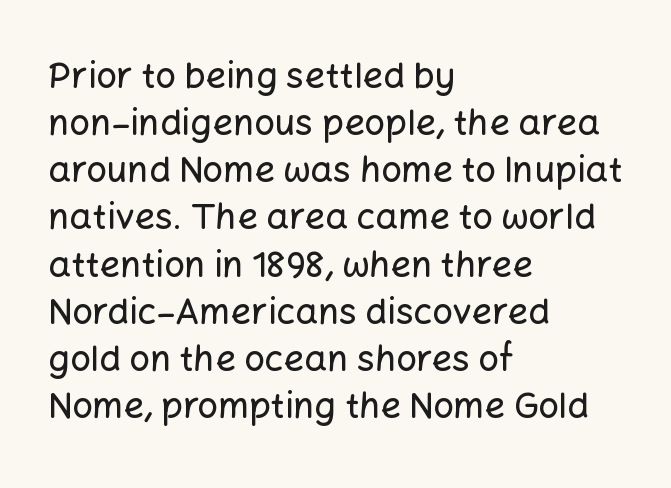
Q: Is the text italic (slanted)? A: No, it is upright.
Q: Is the typeface a serif or a sans-serif typeface? A: Sans-serif.
Q: Is the text underlined? A: No.
Q: How is the paragraph aligned? A: Left-aligned.
Q: Is the spacing between letters normal or unusually wide? A: Normal.
Q: Is the spacing between lines tight, normal or loose? A: Normal.
Q: Width (condensed, normal, or wide)? A: Normal.
Q: Stroke contrast? A: Low.
Q: x-height? A: Medium.
Q: Monospaced? A: No.
